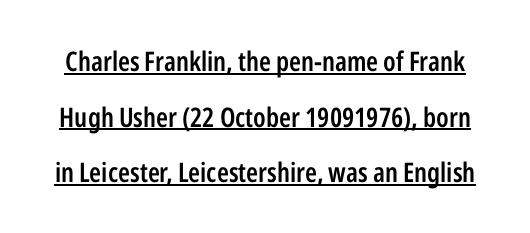
The image shows 27 px text type, upright; set loose line spacing (2.06x), normal letter spacing, underlined.
